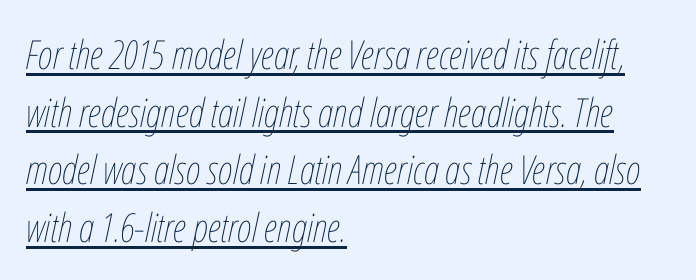
The passage is arranged the way most books set body copy — flush left. A typesetter would call this zero additional tracking. No letter is thick-stroked: the sample isn't bold. Quick note: underline on. The passage shown leans; its letterforms are oblique. Each new line begins a customary step beneath the previous one.
